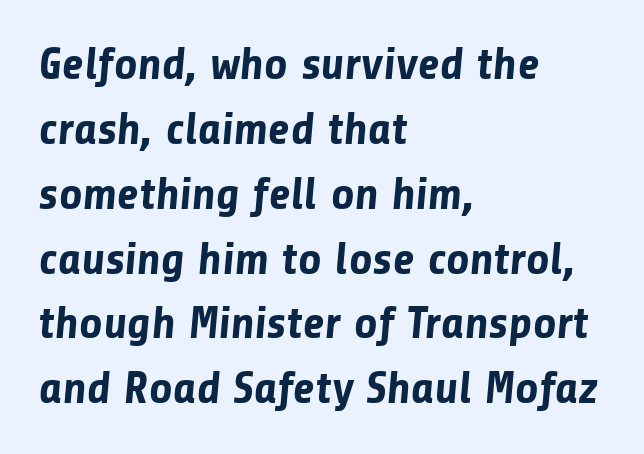
Note the varied advance widths — an 'i' is clearly narrower than an 'm'. Any mark beneath the type? The region is blank. This rendering uses left alignment, leaving the right contour irregular. Its strokes are broad and dark, the hallmark of bold type.
